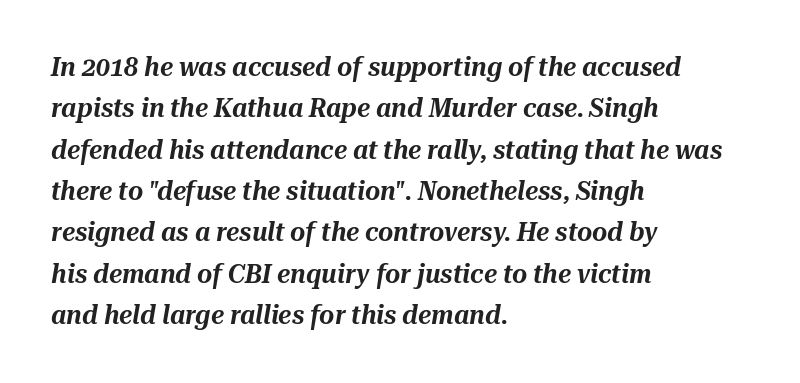
Check under the words: just untouched page. The rows are spaced the way most documents space them. Leftover space on each line is placed entirely after the last word. Here the glyphs are tracked normally, forming tight word shapes.
